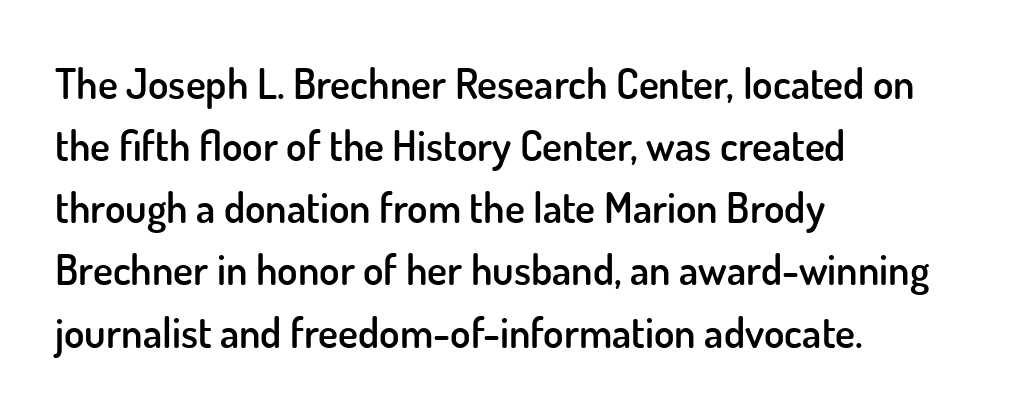
Q: Is the text bold? A: Semi-bold.
Q: Is the text italic (slanted)? A: No, it is upright.
Q: Is the typeface a serif or a sans-serif typeface? A: Sans-serif.
Q: Is the text underlined? A: No.
Q: How is the paragraph aligned? A: Left-aligned.
Q: Is the spacing between letters normal or unusually wide? A: Normal.
Q: Is the spacing between lines tight, normal or loose? A: Normal.
Q: Width (condensed, normal, or wide)? A: Normal.
Q: Stroke contrast? A: Low.
Q: x-height? A: Small.
Q: Monospaced? A: No.
